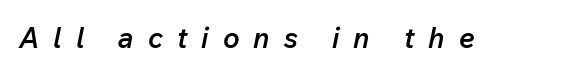
{"italic": "yes", "lean": "right", "slant_degrees": 12, "bold": "semi", "weight": "semibold", "width": "normal", "stroke_contrast": "low", "x_height": "medium", "monospaced": "no", "underline": "no", "letter_spacing": "wide", "letter_spacing_em": 0.5, "glyph_px": 28}
